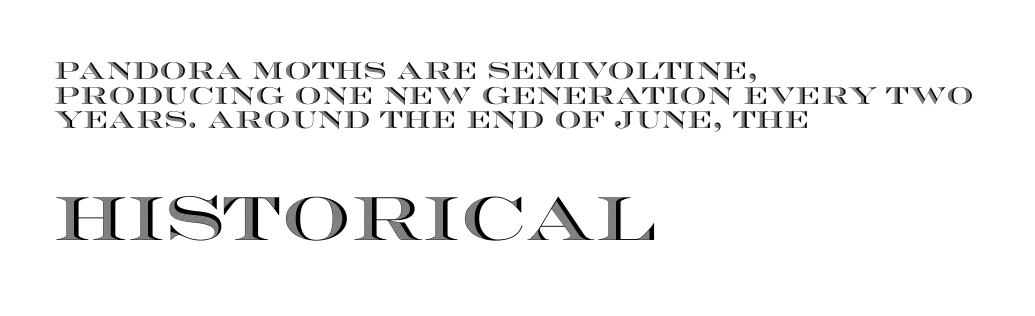
The image shows 61 px wide type, upright; set left-aligned, tight line spacing (1.03x), normal letter spacing, not underlined; the second (bottom) block is 2.54x larger; a large x-height.
